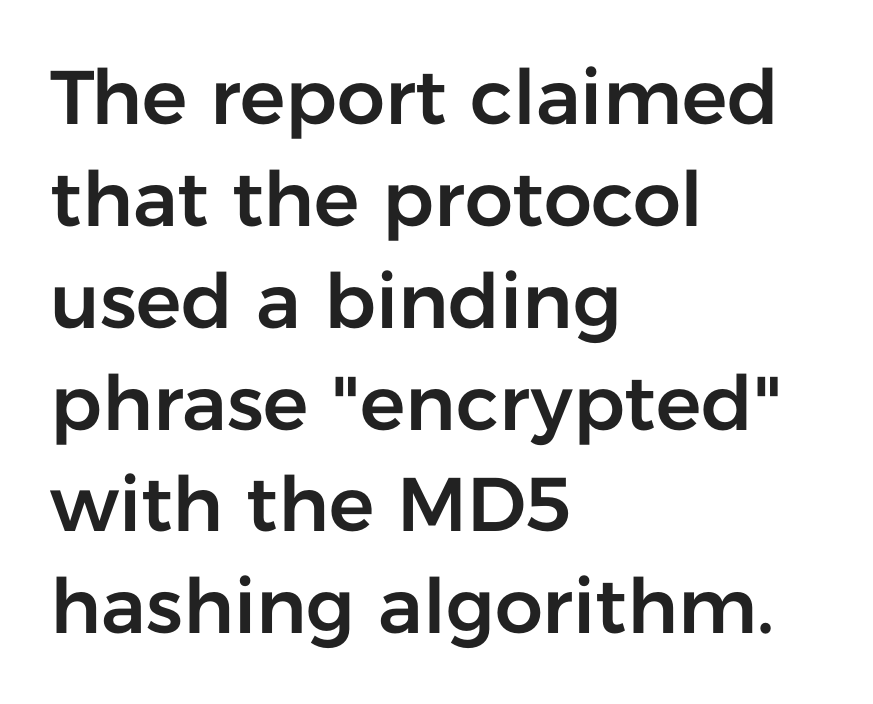
I'd call this a sans setting — the letters go barefoot. Compared with typical paragraphs, the rows here are spaced about the same. The lines are quadded left. Do the letters lean? They stand straight. Looks like regular typesetting: each glyph gets only the width it needs. The letters sit at their default tracking, neither squeezed nor spread.
